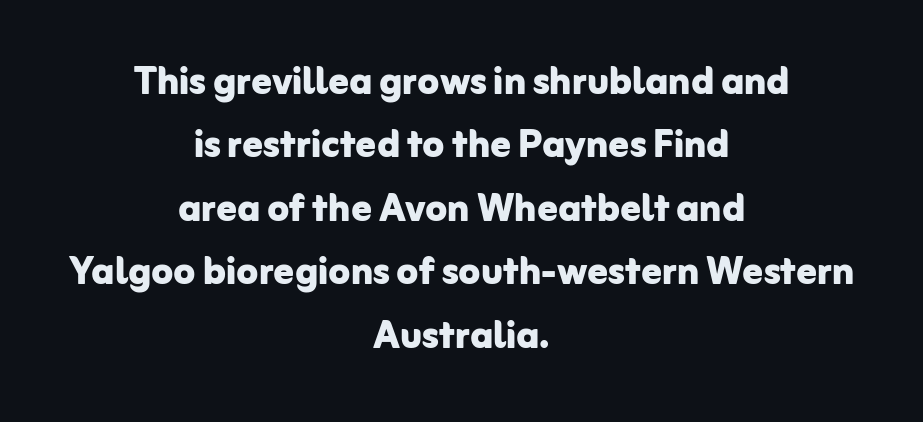
The image shows 50 px bold sans-serif type, upright; set centered, normal line spacing (1.27x), normal letter spacing, not underlined; low stroke contrast and a medium x-height.
